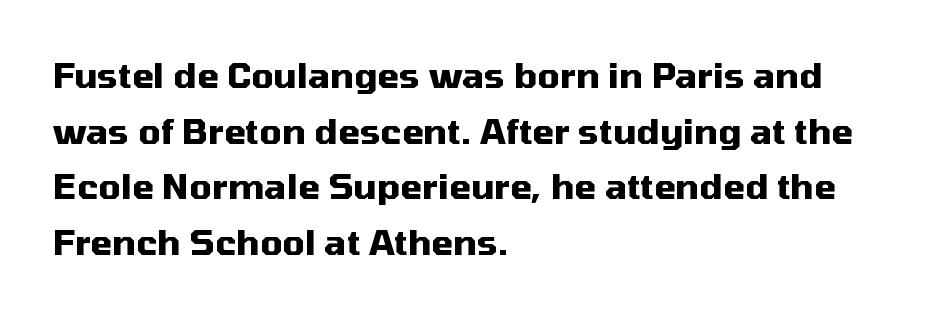
The image shows 35 px heavy sans-serif type, upright; set left-aligned, normal line spacing (1.59x), normal letter spacing, not underlined; medium stroke contrast and a medium x-height.
